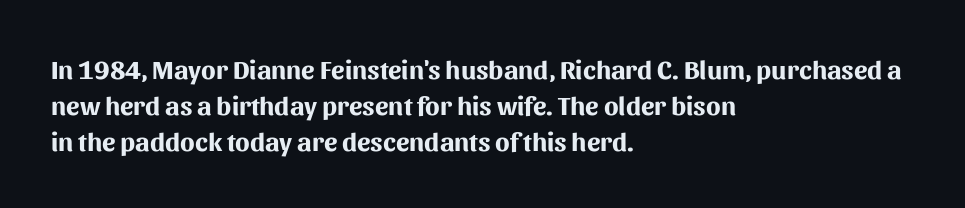
Does the weight exceed regular? Yes, all the way to bold. Inter-character spacing is left at the font's built-in metrics. If you drew a ruler down the left edge, every line would touch it. Only glyphs here, with clear space below each row. This sample keeps an unexceptional amount of space between lines.
